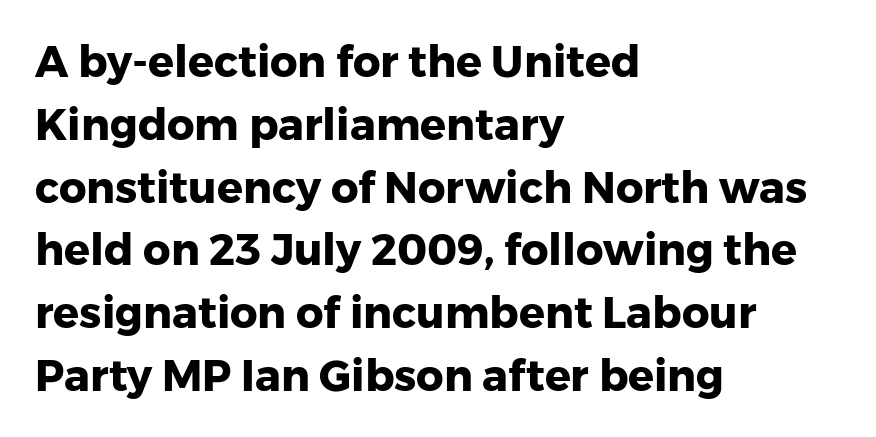
Q: Is the text bold? A: Yes.
Q: Is the text italic (slanted)? A: No, it is upright.
Q: Is the typeface a serif or a sans-serif typeface? A: Sans-serif.
Q: Is the text underlined? A: No.
Q: How is the paragraph aligned? A: Left-aligned.
Q: Is the spacing between letters normal or unusually wide? A: Normal.
Q: Is the spacing between lines tight, normal or loose? A: Normal.
Q: Width (condensed, normal, or wide)? A: Normal.
Q: Stroke contrast? A: Low.
Q: x-height? A: Medium.
Q: Monospaced? A: No.
